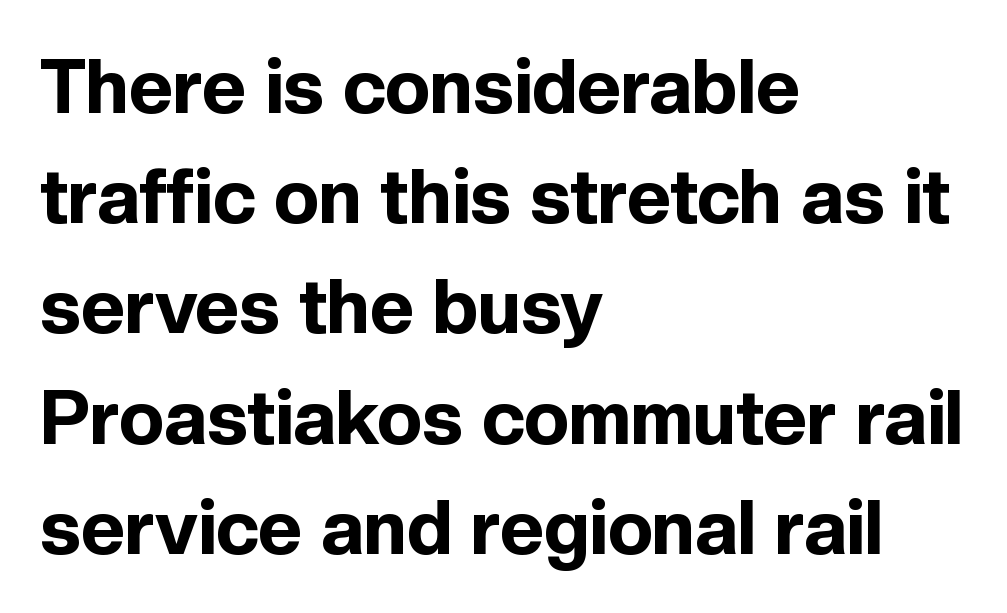
I'd describe the lettering as bold — thick and assertive. Proportional: the letters do not fall into vertical columns. Designer's note — italics off, roman on. To sum up the face: it is a sans, with no serifs.
